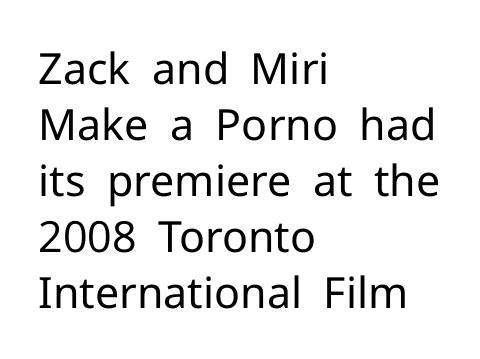
The image shows 43 px regular-weight sans-serif type, upright; set left-aligned, normal line spacing (1.3x), normal letter spacing, not underlined; low stroke contrast and a medium x-height.
